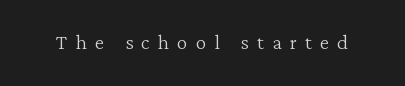
Compared with a typical body face, this is equally light or lighter still. Honestly, the letter spacing is so wide it's the main thing you notice. No italicization has been applied; the sample stays upright. Type without underlining.
